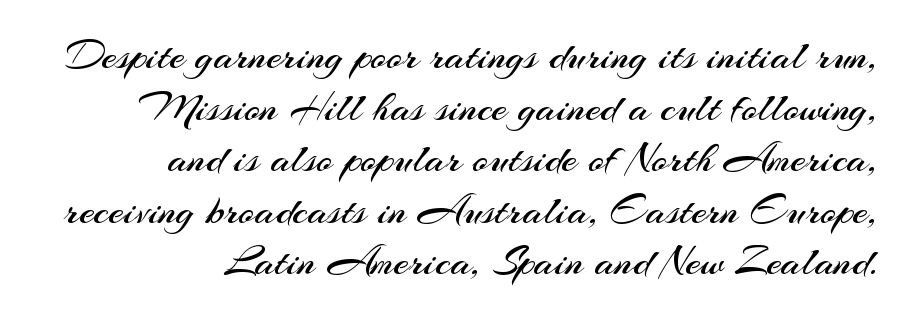
The image shows 43 px regular-weight sans-serif type; set right-aligned, line spacing 1.2x, normal letter spacing, not underlined; medium stroke contrast and a small x-height.
